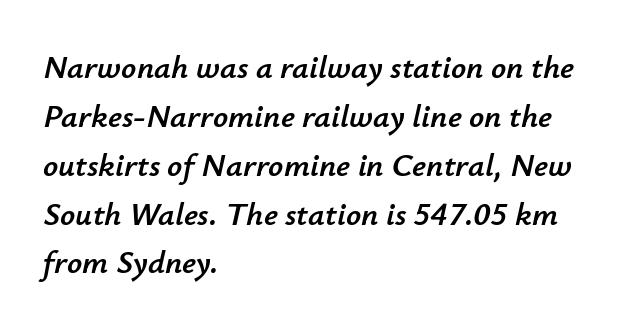
{"italic": "yes", "lean": "right", "slant_degrees": 12, "width": "normal", "stroke_contrast": "low", "x_height": "small", "monospaced": "no", "underline": "no", "align": "left", "line_spacing": "normal", "line_spacing_ratio": 1.48, "letter_spacing": "normal", "letter_spacing_em": 0.0, "glyph_px": 33}
